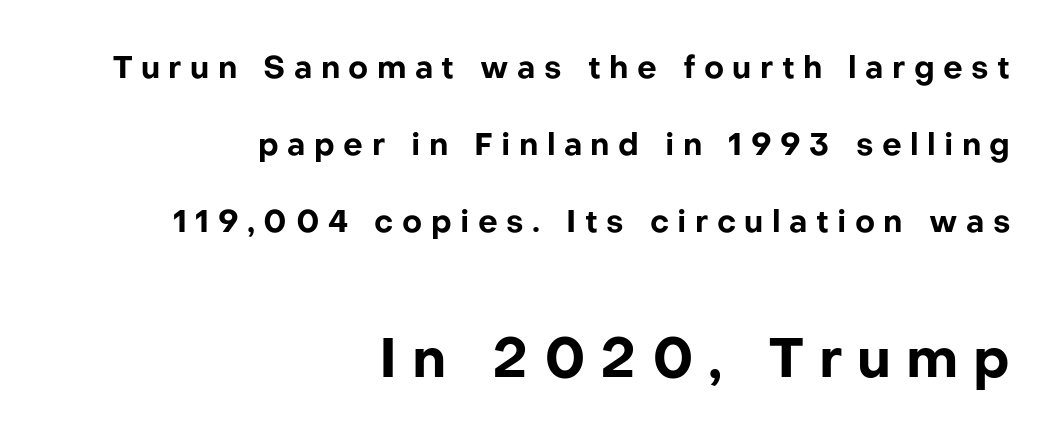
Q: Is the text bold? A: Yes.
Q: Is the text italic (slanted)? A: No, it is upright.
Q: Is the typeface a serif or a sans-serif typeface? A: Sans-serif.
Q: Is the text underlined? A: No.
Q: How is the paragraph aligned? A: Right-aligned.
Q: Is the spacing between letters normal or unusually wide? A: Unusually wide.
Q: Is the spacing between lines tight, normal or loose? A: Loose.
Q: Which block of text is set in a larger size, the first (top) or the second (bottom)? A: The second (bottom) one.
Q: Width (condensed, normal, or wide)? A: Normal.
Q: Stroke contrast? A: Low.
Q: x-height? A: Medium.
Q: Monospaced? A: No.
